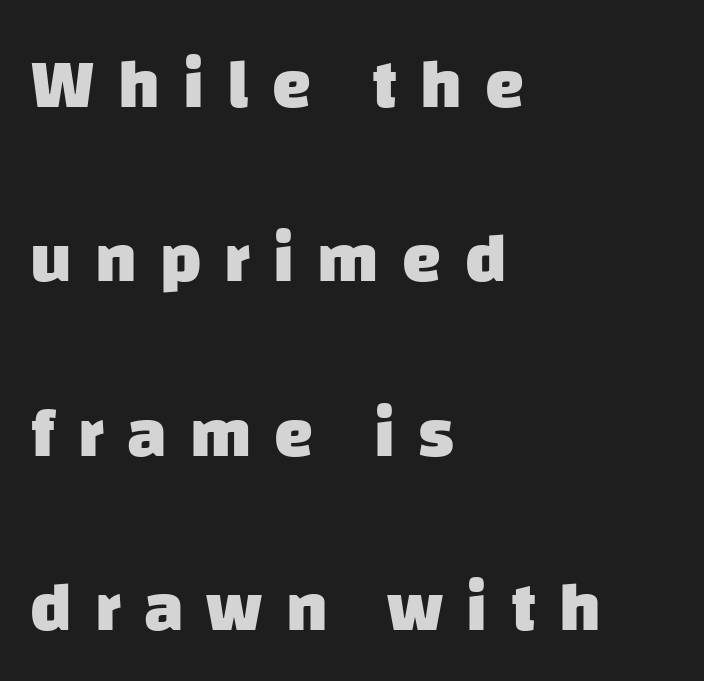
Q: Is the text bold? A: Yes.
Q: Is the typeface a serif or a sans-serif typeface? A: Sans-serif.
Q: Is the text underlined? A: No.
Q: How is the paragraph aligned? A: Left-aligned.
Q: Is the spacing between letters normal or unusually wide? A: Unusually wide.
Q: Is the spacing between lines tight, normal or loose? A: Loose.
Q: Width (condensed, normal, or wide)? A: Normal.
Q: Stroke contrast? A: Low.
Q: x-height? A: Large.
Q: Monospaced? A: No.
